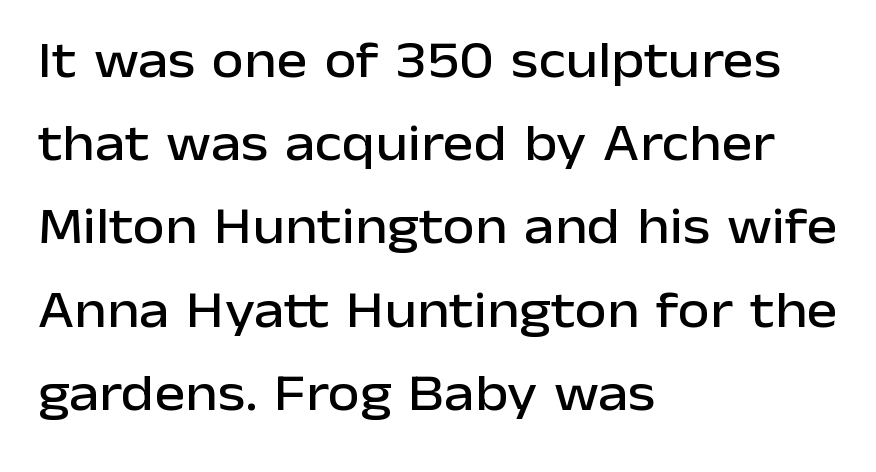
Line starts are locked; line ends wander. The gaps between neighbouring characters are ordinary and unremarkable. The gap between lines stays unmarked. Is this a fixed-width face? No — the glyphs have proportional, varying widths.
